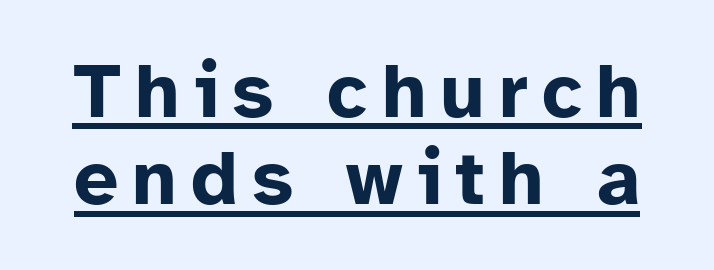
{"serif": "no", "italic": "no", "bold": "yes", "weight": "bold", "width": "normal", "stroke_contrast": "low", "x_height": "medium", "monospaced": "no", "underline": "yes", "line_spacing": "tight", "line_spacing_ratio": 1.12, "glyph_px": 78}
